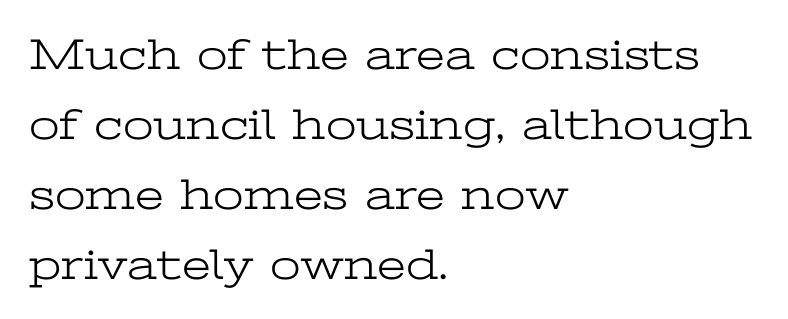
No italicization has been applied; the sample stays upright. The ragged edge is on the right, which tells us the setting is flush left. The letters advance in unequal steps, a hallmark of proportional type. I'd call this a serif setting — the letters wear small feet. Words float on clear page, feet unadorned.
